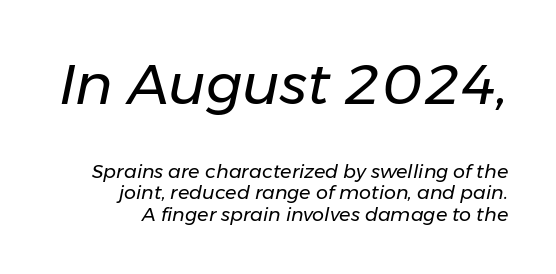
The image shows 57 px regular-weight type, italic (leaning right); set right-aligned, tight line spacing (1.14x), normal letter spacing, not underlined; the first (top) block is 3.0x larger; low stroke contrast and a medium x-height.
